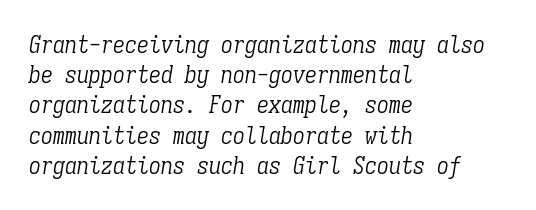
The image shows 24 px text type, italic (leaning right); set left-aligned, normal line spacing (1.26x), normal letter spacing, not underlined.
